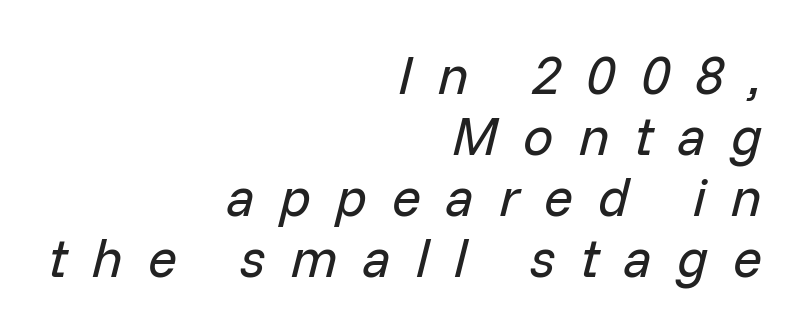
The lettering tilts uniformly, giving the passage an italic look. Whoever set this chose condensed vertical rhythm over breathing room. Does the copy run flush right? Yes — the right margin is perfectly even. The letterforms stand isolated, each surrounded by extra space. Unbolded letterforms with no extra heft. Letters rest on an invisible, unmarked baseline.
